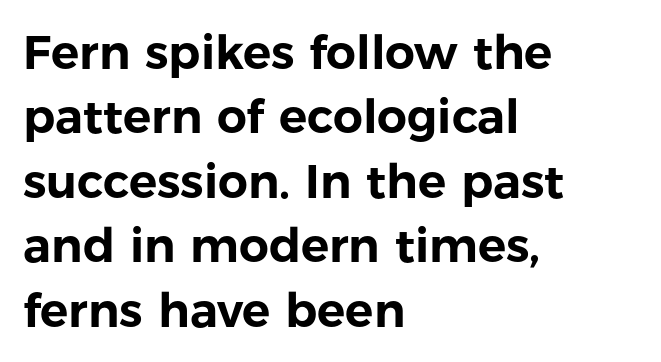
Q: Is the text italic (slanted)? A: No, it is upright.
Q: Is the typeface a serif or a sans-serif typeface? A: Sans-serif.
Q: Is the text underlined? A: No.
Q: How is the paragraph aligned? A: Left-aligned.
Q: Is the spacing between letters normal or unusually wide? A: Normal.
Q: Is the spacing between lines tight, normal or loose? A: Normal.
Q: Width (condensed, normal, or wide)? A: Normal.
Q: Stroke contrast? A: Low.
Q: x-height? A: Medium.
Q: Monospaced? A: No.
